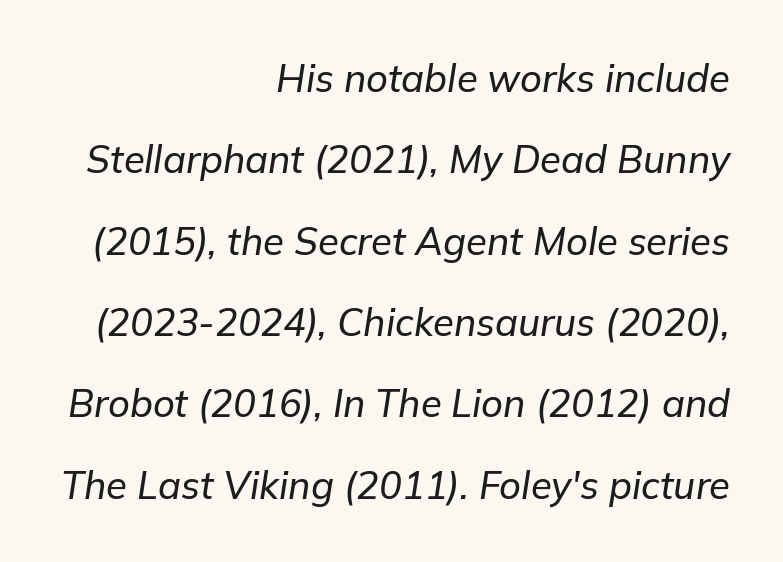
{"italic": "yes", "lean": "right", "slant_degrees": 9, "width": "normal", "stroke_contrast": "low", "x_height": "medium", "monospaced": "no", "underline": "no", "align": "right", "line_spacing": "loose", "line_spacing_ratio": 2.14, "letter_spacing": "normal", "letter_spacing_em": 0.0, "glyph_px": 38}
